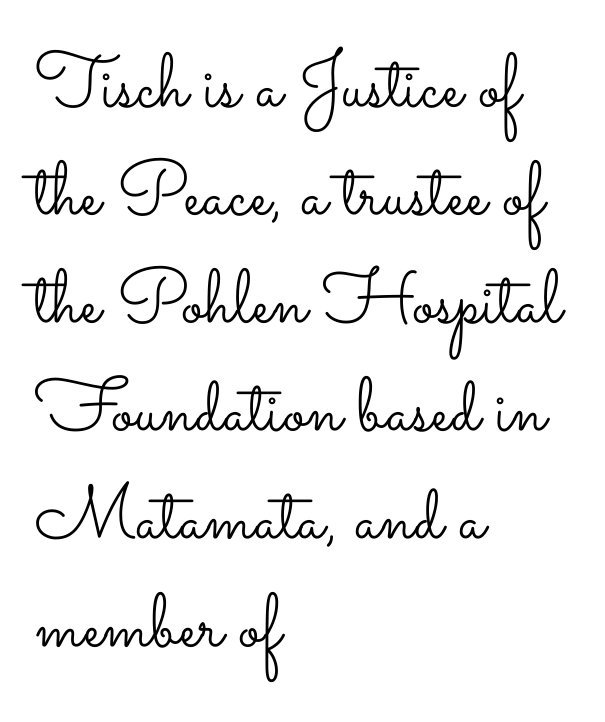
The rows are spaced the way most documents space them. Underlining? Definitely not there. Line beginnings align vertically; line endings do not. The rendering keeps characters at their native spacing.
